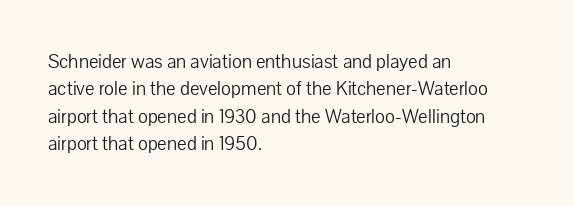
Caption: standard tracking, unaltered. Alignment: flush left. Line spacing here is normal. Weight: not bold — regular or lighter.
